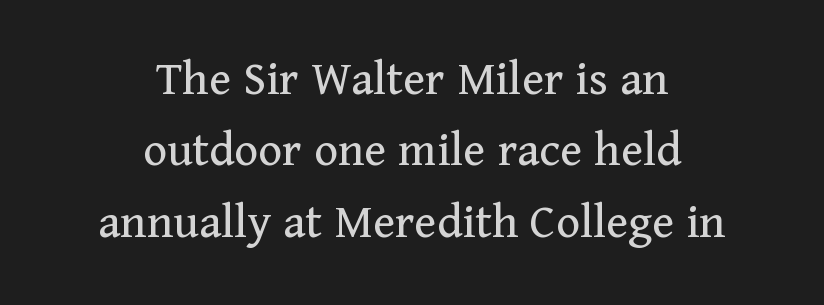
Here the designer chose a conventional face with non-uniform glyph widths. Tracking here is standard; glyphs follow each other at the usual distance. Successive baselines arrive at the customary interval. Compared with a typical body face, this is equally light or lighter still. In CSS terms this would be text-align: center.
